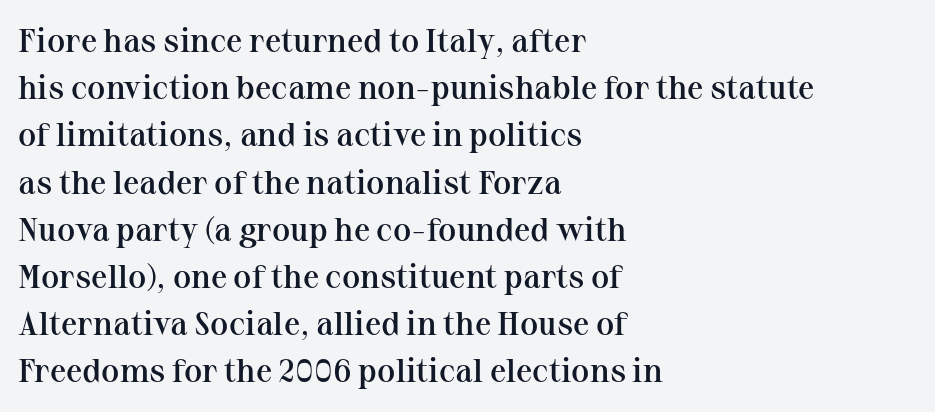
Check where the strokes stop: tiny serifs finish them off. The lines in this sample share a left origin and differ only in where they stop. The line texture is even and compact thanks to regular tracking. Stems and bowls a touch heavier than normal — semibold.
